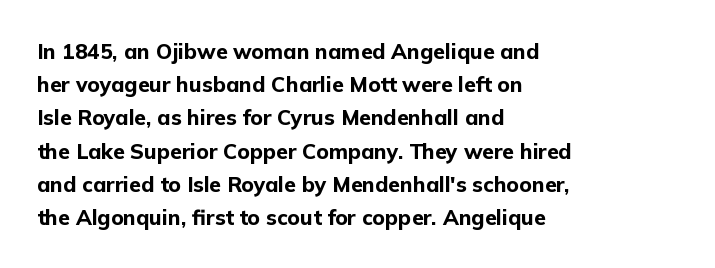
The image shows 21 px bold type, upright; set left-aligned, normal line spacing (1.58x), normal letter spacing, not underlined.
